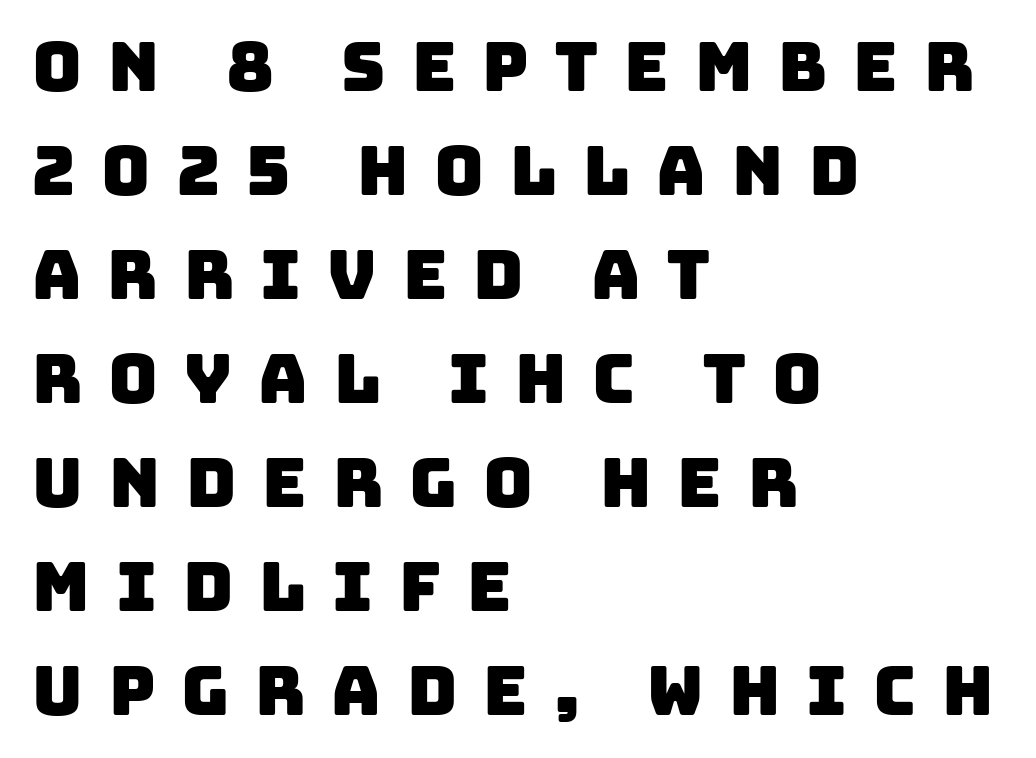
The image shows 68 px sans-serif type; set left-aligned, normal line spacing (1.53x), unusually wide letter spacing (+0.38 em), not underlined; low stroke contrast and a large x-height.
